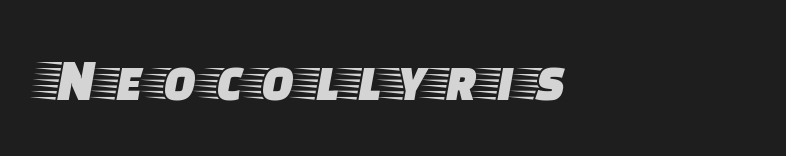
{"serif": "yes", "width": "wide", "stroke_contrast": "low", "x_height": "large", "monospaced": "no", "underline": "no", "align": "left", "glyph_px": 61}
